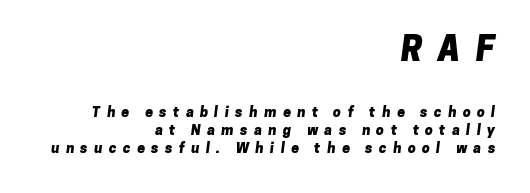
Q: Is the text bold? A: Yes.
Q: Is the typeface a serif or a sans-serif typeface? A: Sans-serif.
Q: Is the text underlined? A: No.
Q: How is the paragraph aligned? A: Right-aligned.
Q: Is the spacing between letters normal or unusually wide? A: Unusually wide.
Q: Is the spacing between lines tight, normal or loose? A: Normal.
Q: Which block of text is set in a larger size, the first (top) or the second (bottom)? A: The first (top) one.
Q: Width (condensed, normal, or wide)? A: Normal.
Q: Stroke contrast? A: Low.
Q: x-height? A: Medium.
Q: Monospaced? A: No.
